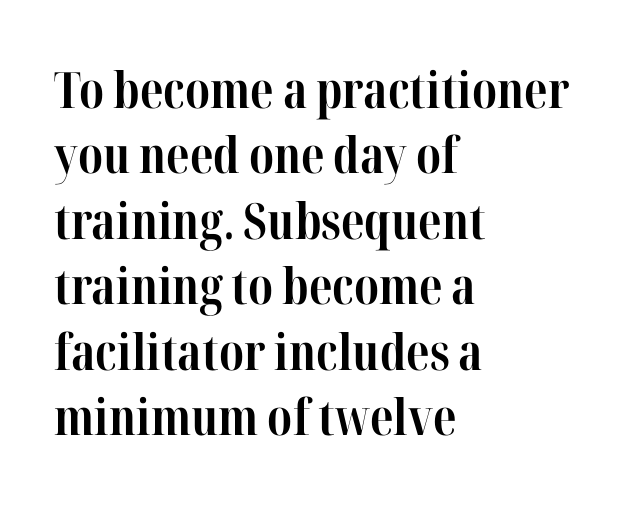
Q: Is the text bold? A: Yes.
Q: Is the text italic (slanted)? A: No, it is upright.
Q: Is the typeface a serif or a sans-serif typeface? A: Serif.
Q: Is the text underlined? A: No.
Q: How is the paragraph aligned? A: Left-aligned.
Q: Is the spacing between letters normal or unusually wide? A: Normal.
Q: Is the spacing between lines tight, normal or loose? A: Normal.
Q: Width (condensed, normal, or wide)? A: Condensed.
Q: Stroke contrast? A: High.
Q: x-height? A: Medium.
Q: Monospaced? A: No.
